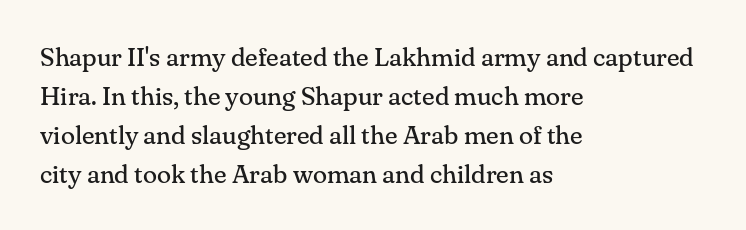
Q: Is the text bold? A: No.
Q: Is the text italic (slanted)? A: No, it is upright.
Q: Is the text underlined? A: No.
Q: How is the paragraph aligned? A: Left-aligned.
Q: Is the spacing between letters normal or unusually wide? A: Normal.
Q: Is the spacing between lines tight, normal or loose? A: Normal.
